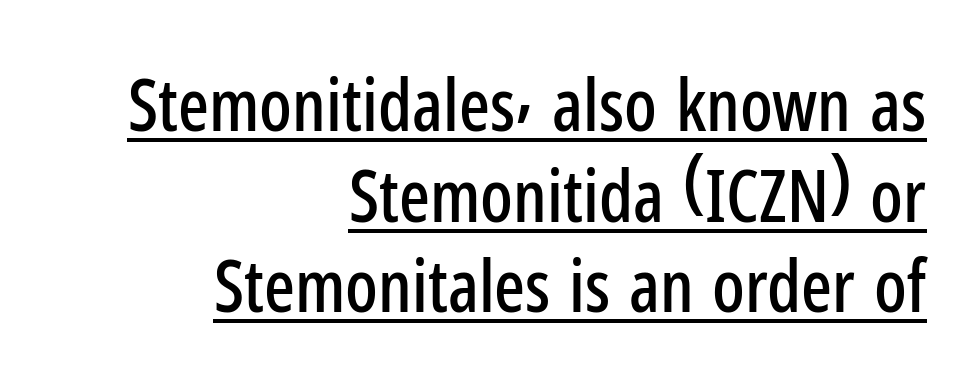
{"serif": "no", "italic": "no", "width": "condensed", "stroke_contrast": "low", "x_height": "medium", "monospaced": "no", "underline": "yes", "align": "right", "line_spacing": "normal", "line_spacing_ratio": 1.26, "letter_spacing": "normal", "letter_spacing_em": 0.0, "glyph_px": 72}
